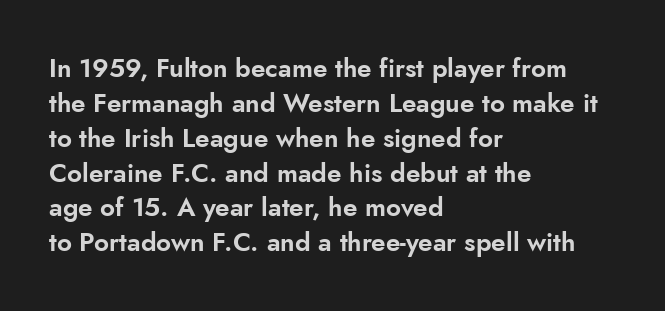
The letters stand straight up with perfectly vertical stems. Anything drawn beneath the words? Only blank space. Vertical spacing — default. Short note: letters normally spaced. Leftover space on each line is placed entirely after the last word.
